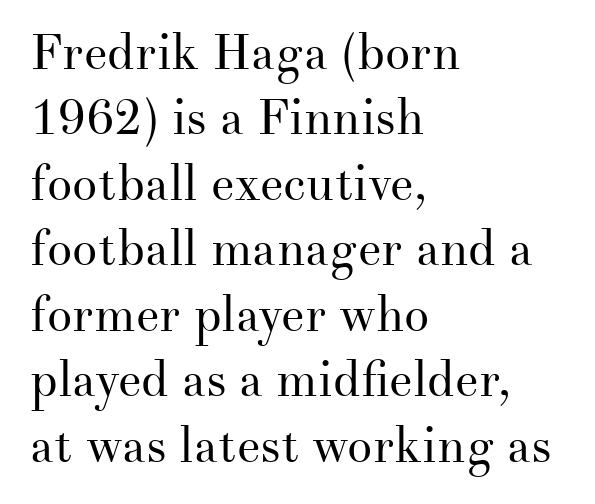
{"serif": "yes", "italic": "no", "bold": "no", "weight": "regular", "width": "normal", "stroke_contrast": "medium", "x_height": "small", "monospaced": "no", "underline": "no", "align": "left", "line_spacing": "normal", "line_spacing_ratio": 1.31, "letter_spacing": "normal", "letter_spacing_em": 0.0, "glyph_px": 50}
